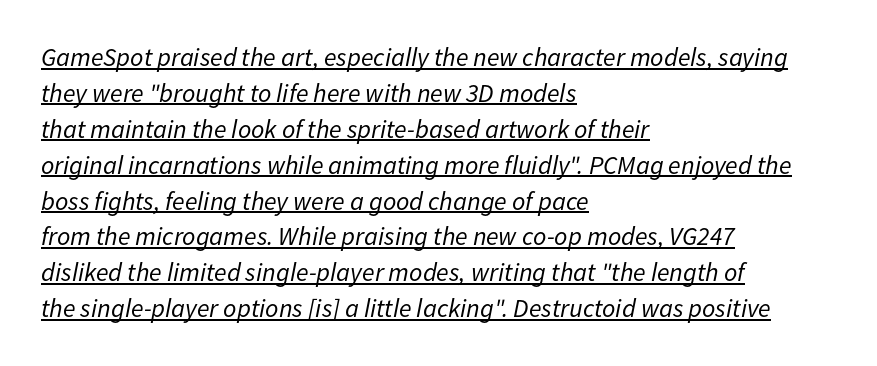
Students, observe: this is what conventionally led text looks like. Characters are canted at an angle relative to the baseline's perpendicular. The lines in this sample share a left origin and differ only in where they stop. The tracking reads as untouched default to a designer's eye. Glance below the letters and you will spot a drawn line.
